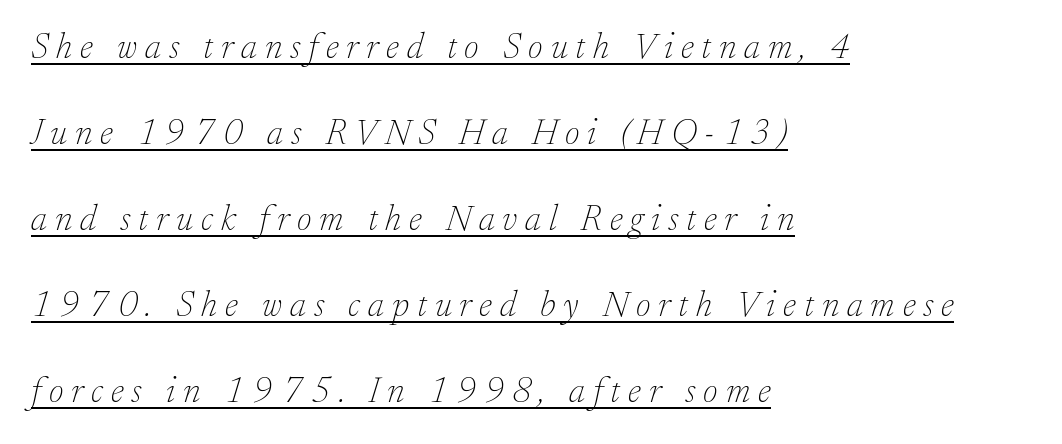
Q: Is the text bold? A: No.
Q: Is the text italic (slanted)? A: Yes, it leans right by about 17 degrees.
Q: Is the typeface a serif or a sans-serif typeface? A: Serif.
Q: Is the text underlined? A: Yes.
Q: How is the paragraph aligned? A: Left-aligned.
Q: Is the spacing between letters normal or unusually wide? A: Unusually wide.
Q: Is the spacing between lines tight, normal or loose? A: Loose.
Q: Width (condensed, normal, or wide)? A: Normal.
Q: Stroke contrast? A: Low.
Q: x-height? A: Small.
Q: Monospaced? A: No.
